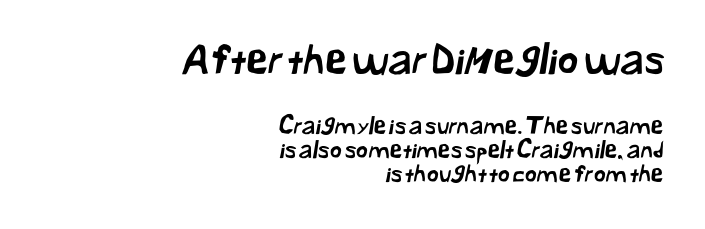
Q: Is the typeface a serif or a sans-serif typeface? A: Sans-serif.
Q: Is the text underlined? A: No.
Q: How is the paragraph aligned? A: Right-aligned.
Q: Is the spacing between letters normal or unusually wide? A: Normal.
Q: Is the spacing between lines tight, normal or loose? A: Tight.
Q: Which block of text is set in a larger size, the first (top) or the second (bottom)? A: The first (top) one.
Q: Width (condensed, normal, or wide)? A: Normal.
Q: Stroke contrast? A: Low.
Q: x-height? A: Medium.
Q: Monospaced? A: No.
